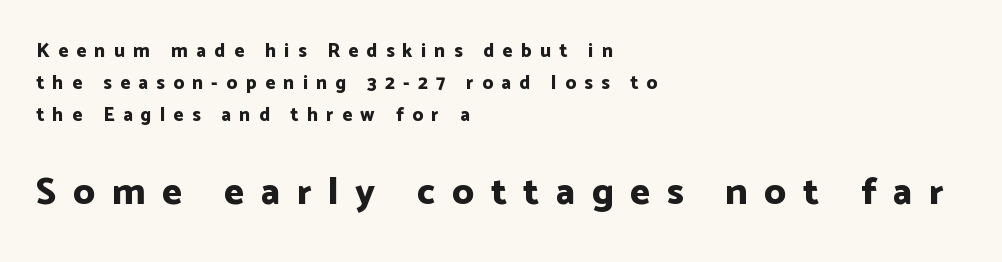
The image shows 38 px bold sans-serif type, upright; set left-aligned, normal line spacing (1.68x), unusually wide letter spacing (+0.44 em), not underlined; the second (bottom) block is 2.0x larger; low stroke contrast and a medium x-height.
